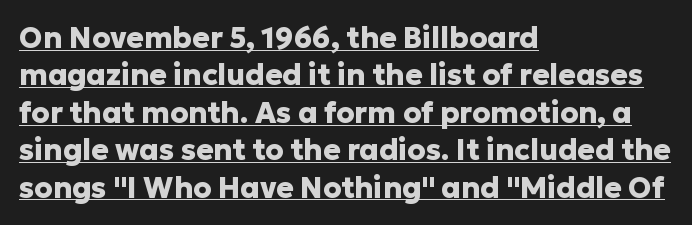
The image shows 29 px heavy sans-serif type, upright; set left-aligned, normal line spacing (1.29x), normal letter spacing, underlined; low stroke contrast and a medium x-height.
